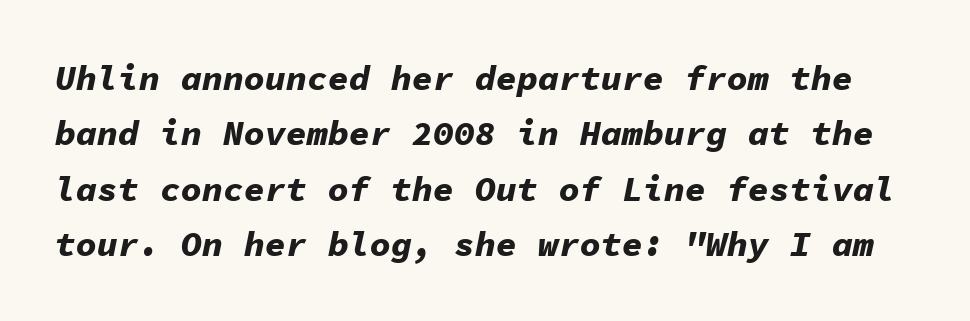
The image shows 35 px bold type, italic (leaning right), monospaced; set normal line spacing (1.58x), normal letter spacing, not underlined; low stroke contrast and a medium x-height.
